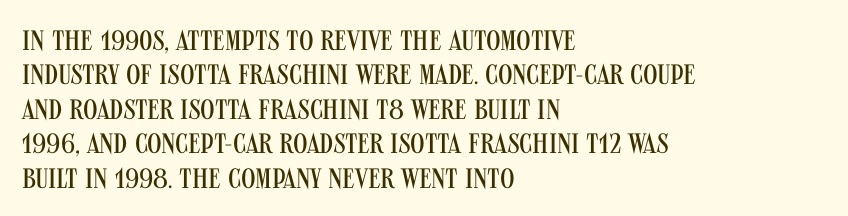
{"serif": "no", "italic": "no", "bold": "no", "weight": "regular", "width": "condensed", "stroke_contrast": "medium", "x_height": "large", "monospaced": "no", "underline": "no", "align": "left", "line_spacing_ratio": 1.23, "letter_spacing": "normal", "letter_spacing_em": 0.0, "glyph_px": 28}
